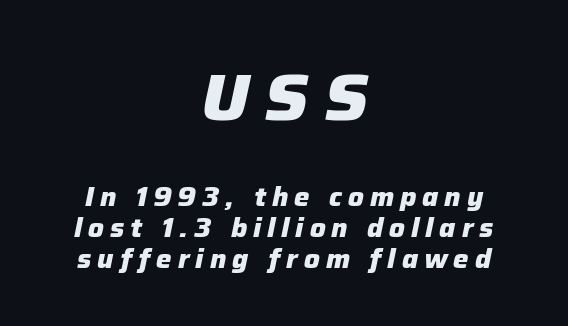
If you folded the block vertically in half, each line would mirror itself in length. Spacing verdict: proportional, widths tailored to each character. The initial chunk of copy outweighs the following chunk in type size. Caption: bold face, heavy strokes. Plain, unruled lines of type.
